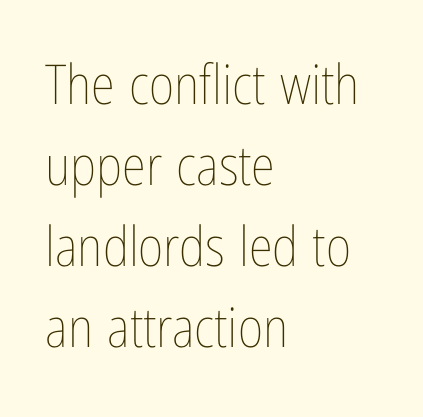
{"italic": "no", "bold": "no", "weight": "thin", "width": "condensed", "stroke_contrast": "low", "x_height": "medium", "monospaced": "no", "underline": "no", "align": "left", "line_spacing": "normal", "line_spacing_ratio": 1.47, "letter_spacing": "normal", "letter_spacing_em": 0.0, "glyph_px": 55}
